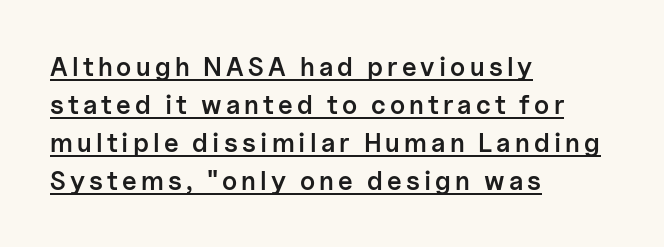
{"italic": "no", "bold": "semi", "underline": "yes", "align": "left", "line_spacing": "normal", "line_spacing_ratio": 1.46, "glyph_px": 26}
